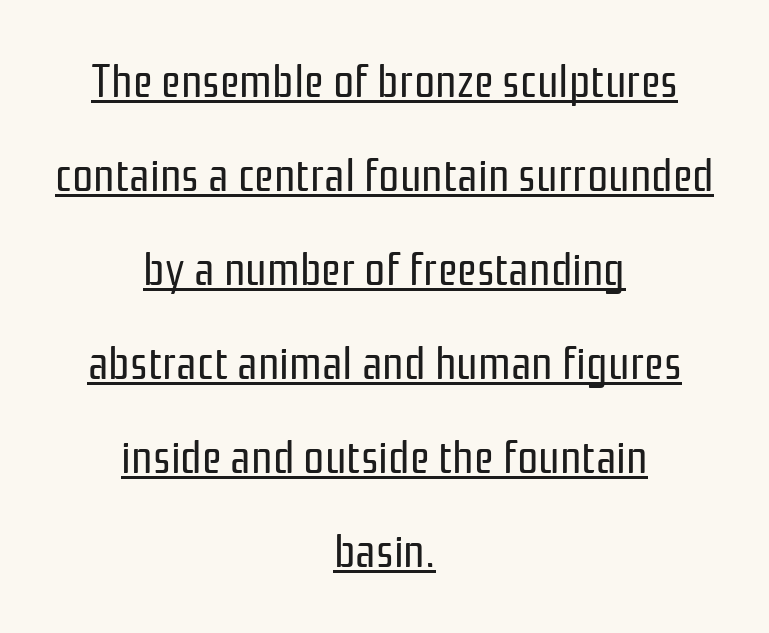
Line starts and ends both wander, symmetrically. This is underlined copy, the kind a proofreader might mark for attention. Stems and bowls with no extra thickness — not bold. Each letter's strokes conclude bluntly, with no projecting serifs. You could fit nearly another row in the gap between these rows.
